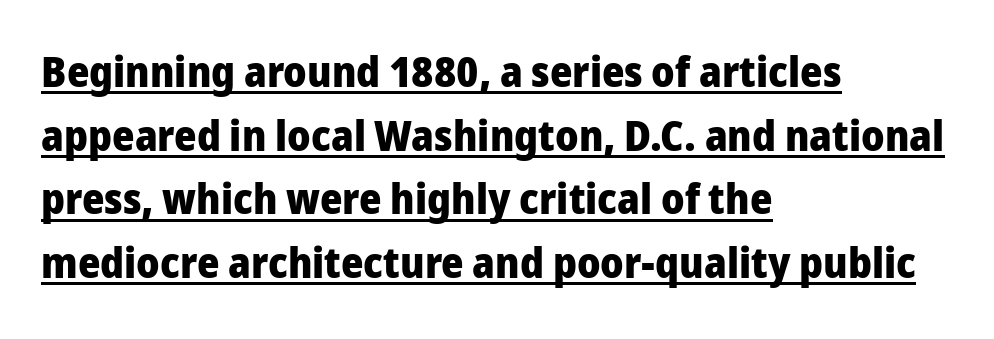
The image shows 43 px heavy sans-serif type, upright; set left-aligned, normal line spacing (1.48x), normal letter spacing, underlined; low stroke contrast and a medium x-height.
